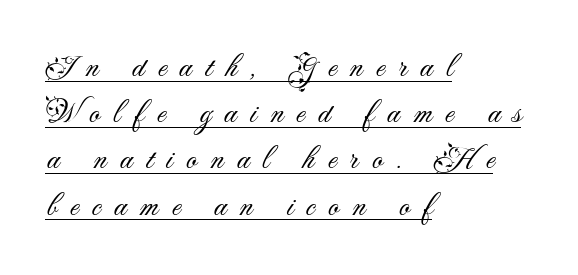
Q: Is the text bold? A: No.
Q: Is the text italic (slanted)? A: Yes.
Q: Is the typeface a serif or a sans-serif typeface? A: Sans-serif.
Q: Is the text underlined? A: Yes.
Q: How is the paragraph aligned? A: Left-aligned.
Q: Is the spacing between letters normal or unusually wide? A: Unusually wide.
Q: Is the spacing between lines tight, normal or loose? A: Normal.
Q: Width (condensed, normal, or wide)? A: Normal.
Q: Stroke contrast? A: Medium.
Q: x-height? A: Small.
Q: Monospaced? A: No.
